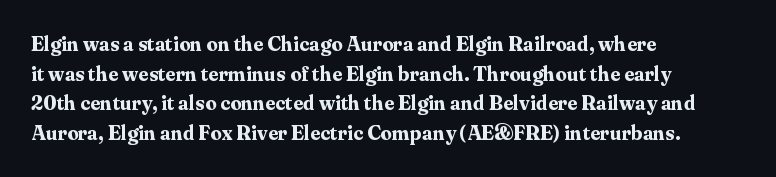
{"italic": "no", "bold": "yes", "underline": "no", "align": "left", "line_spacing": "normal", "line_spacing_ratio": 1.48, "letter_spacing": "normal", "letter_spacing_em": 0.0, "glyph_px": 20}
